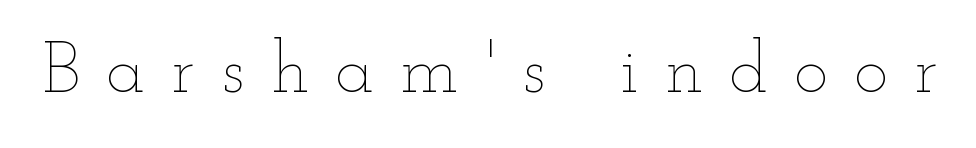
The image shows 72 px thin, wide type, upright; set unusually wide letter spacing (+0.37 em), not underlined; low stroke contrast and a small x-height.
